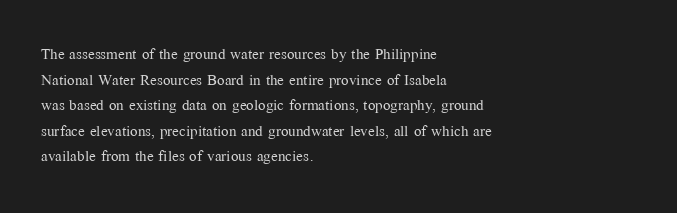
Q: Is the text bold? A: No.
Q: Is the text italic (slanted)? A: No, it is upright.
Q: Is the text underlined? A: No.
Q: How is the paragraph aligned? A: Left-aligned.
Q: Is the spacing between letters normal or unusually wide? A: Normal.
Q: Is the spacing between lines tight, normal or loose? A: Normal.
